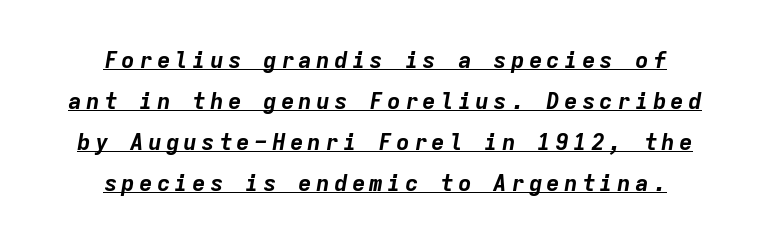
Q: Is the text bold? A: Yes.
Q: Is the text italic (slanted)? A: Yes, it leans right by about 9 degrees.
Q: Is the text underlined? A: Yes.
Q: How is the paragraph aligned? A: Centered.
